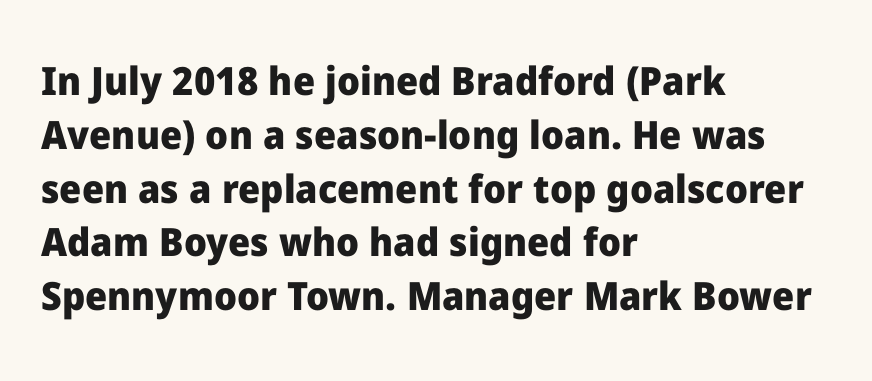
{"serif": "no", "italic": "no", "bold": "yes", "weight": "heavy", "width": "normal", "stroke_contrast": "low", "x_height": "medium", "monospaced": "no", "underline": "no", "align": "left", "line_spacing": "normal", "line_spacing_ratio": 1.38, "letter_spacing": "normal", "letter_spacing_em": 0.0, "glyph_px": 39}
